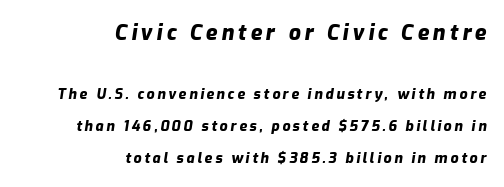
{"italic": "yes", "lean": "right", "slant_degrees": 9, "bold": "yes", "underline": "no", "align": "right", "line_spacing": "loose", "line_spacing_ratio": 2.32, "larger_block": "first", "size_ratio": 1.5, "glyph_px": 21}
